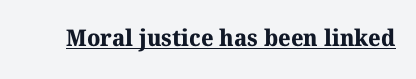
In designer terms, the underline attribute is active on this setting. Observe the ordinary spacing: letters are neighbours, not strangers. Weight: bold.
